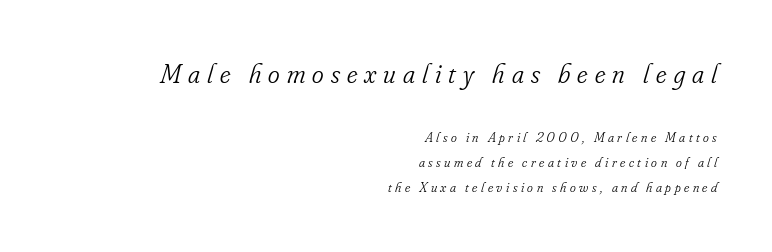
The ragged edge is on the left, which tells us the setting is flush right. The letters are spread apart with noticeably loose tracking. Visually, the top section dominates because its glyphs are scaled up. Observe the serifs anchoring each vertical stroke in this sample.
